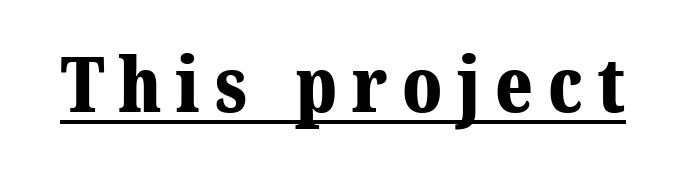
The rendering uses natural spacing where letterforms have individual widths. Heavy, bold letterforms. A serif font was chosen for this passage. Notice how a bar underscores the lettering throughout.
